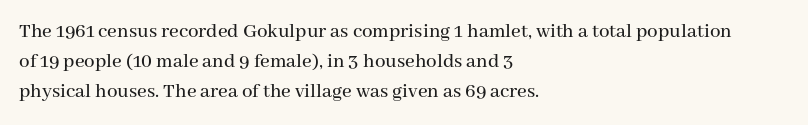
The lines sit at an ordinary, default distance from one another. In terms of posture, this sample is upright. What stands out about the letter spacing? Nothing — it is the standard amount. Leftover space on each line is placed entirely after the last word. Check the space under the baseline: it is left empty.
